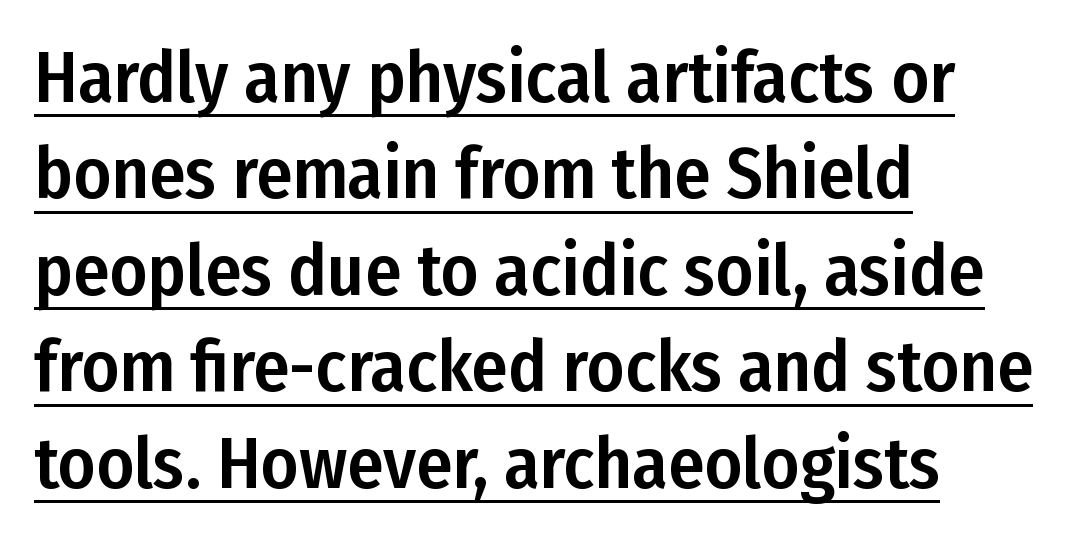
{"serif": "no", "italic": "no", "width": "condensed", "stroke_contrast": "low", "x_height": "medium", "monospaced": "no", "underline": "yes", "align": "left", "line_spacing": "normal", "line_spacing_ratio": 1.34, "letter_spacing": "normal", "letter_spacing_em": 0.0, "glyph_px": 72}
